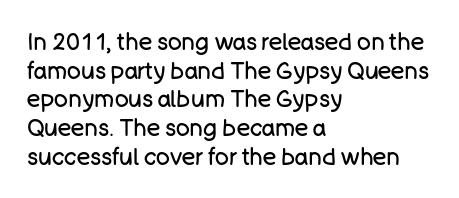
The lines sit at an ordinary, default distance from one another. The text block is weighted toward the left margin, trailing off unevenly rightward. Tracking value appears to be zero — textbook default spacing. Has an underline been added? It has not. Stroke mass is kept to a normal reading level or below.
